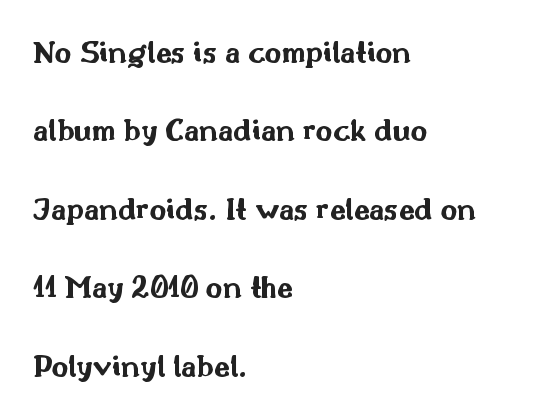
The image shows 32 px bold, wide sans-serif type, upright; set left-aligned, loose line spacing (2.45x), normal letter spacing, not underlined; medium stroke contrast and a small x-height.
